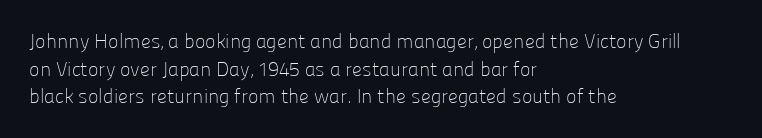
{"italic": "no", "bold": "no", "underline": "no", "align": "left", "line_spacing": "normal", "line_spacing_ratio": 1.38, "letter_spacing": "normal", "letter_spacing_em": 0.0, "glyph_px": 20}
